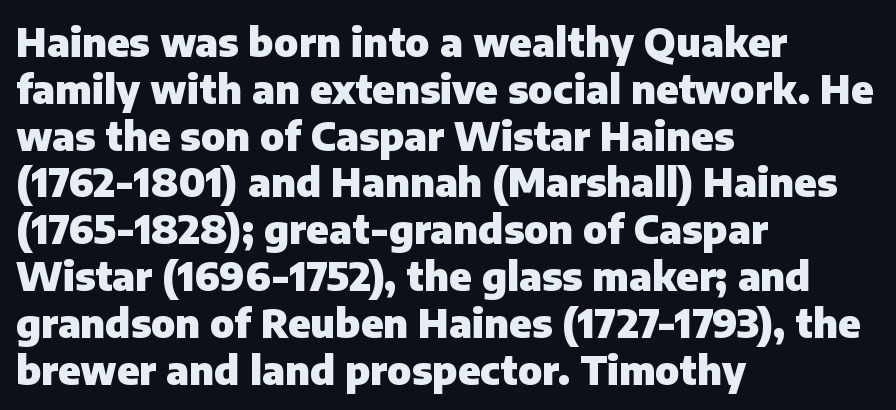
Q: Is the text bold? A: Yes.
Q: Is the text italic (slanted)? A: No, it is upright.
Q: Is the typeface a serif or a sans-serif typeface? A: Sans-serif.
Q: Is the text underlined? A: No.
Q: How is the paragraph aligned? A: Left-aligned.
Q: Is the spacing between letters normal or unusually wide? A: Normal.
Q: Width (condensed, normal, or wide)? A: Normal.
Q: Stroke contrast? A: Low.
Q: x-height? A: Medium.
Q: Monospaced? A: No.
